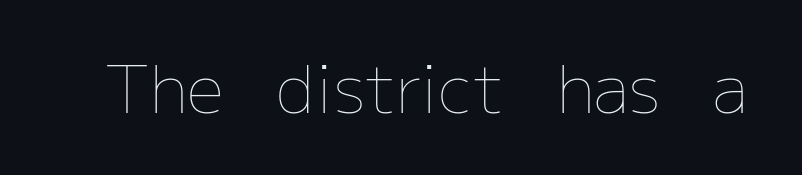
The font sits on the lighter half of the weight spectrum, regular included. You can tell it's not italic because the verticals are truly vertical. Nobody drew a line under any word here. Honestly, the letter spacing is just normal — you wouldn't notice it. Do the characters align in a grid? No, the font is proportional.
